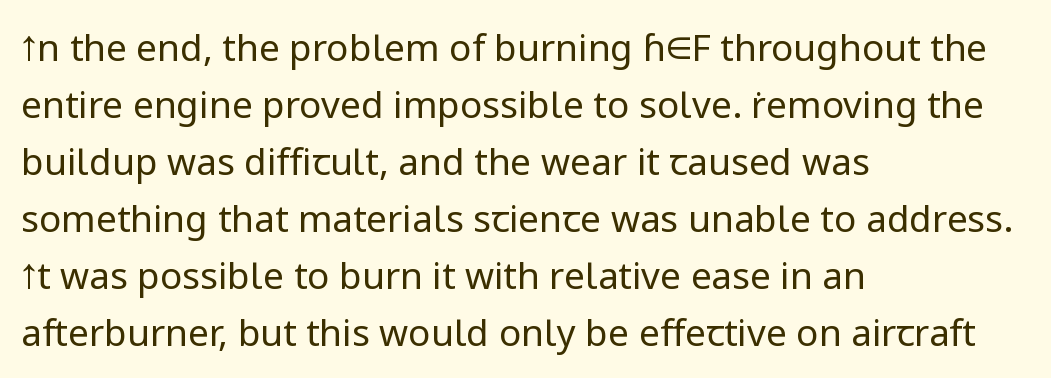
{"serif": "no", "italic": "no", "bold": "no", "weight": "regular", "width": "normal", "stroke_contrast": "low", "x_height": "medium", "monospaced": "no", "underline": "no", "align": "left", "line_spacing": "normal", "line_spacing_ratio": 1.54, "letter_spacing": "normal", "letter_spacing_em": 0.0, "glyph_px": 37}
